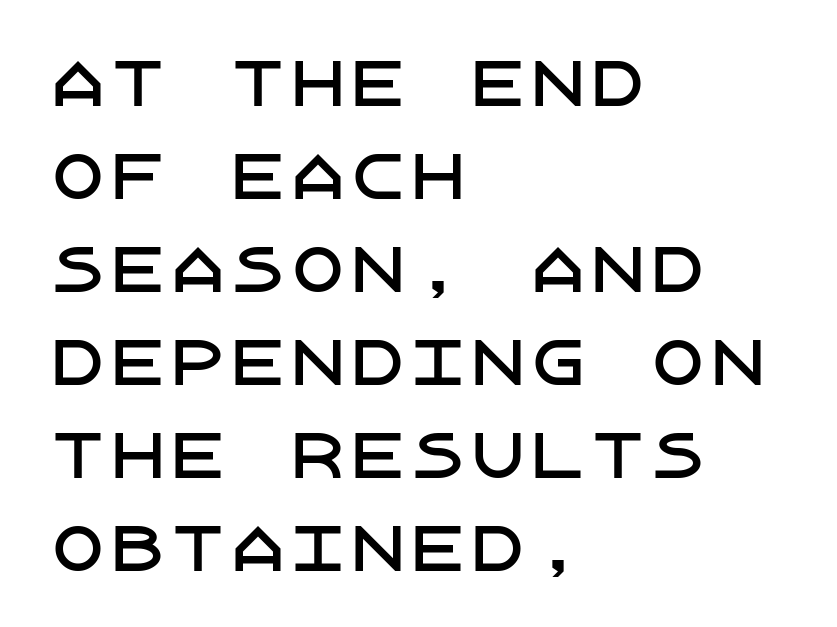
Q: Is the text italic (slanted)? A: No, it is upright.
Q: Is the typeface a serif or a sans-serif typeface? A: Sans-serif.
Q: Is the text underlined? A: No.
Q: How is the paragraph aligned? A: Left-aligned.
Q: Is the spacing between letters normal or unusually wide? A: Normal.
Q: Is the spacing between lines tight, normal or loose? A: Normal.
Q: Width (condensed, normal, or wide)? A: Normal.
Q: Stroke contrast? A: Low.
Q: x-height? A: Large.
